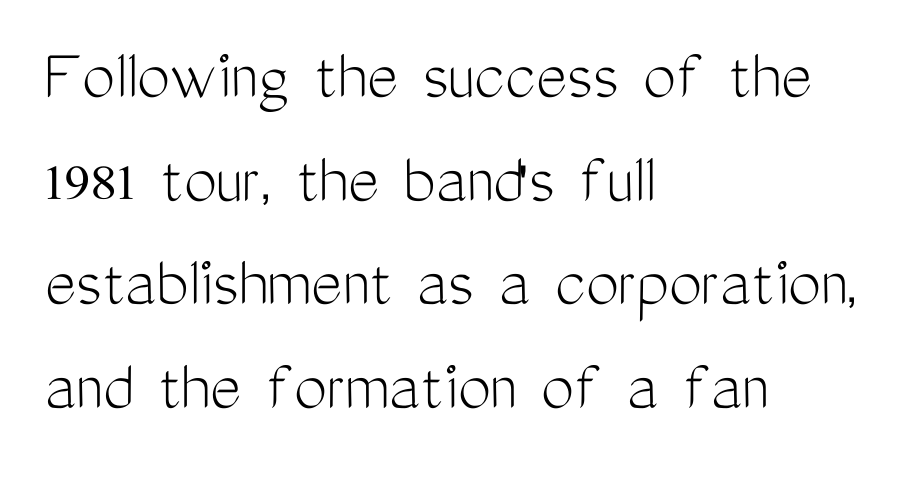
The image shows 74 px light, condensed sans-serif type, upright; set left-aligned, normal line spacing (1.4x), normal letter spacing, not underlined; medium stroke contrast and a medium x-height.
